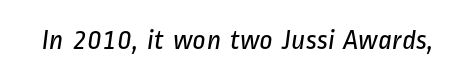
{"serif": "no", "bold": "no", "weight": "regular", "width": "condensed", "stroke_contrast": "low", "x_height": "medium", "monospaced": "no", "underline": "no", "letter_spacing": "normal", "letter_spacing_em": 0.0, "glyph_px": 29}
